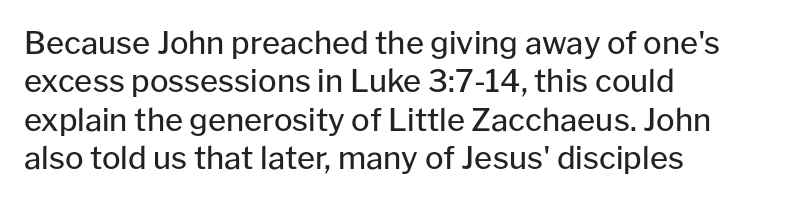
{"serif": "no", "italic": "no", "bold": "no", "weight": "regular", "width": "normal", "stroke_contrast": "low", "x_height": "medium", "monospaced": "no", "underline": "no", "align": "left", "line_spacing_ratio": 1.24, "letter_spacing": "normal", "letter_spacing_em": 0.0, "glyph_px": 31}
